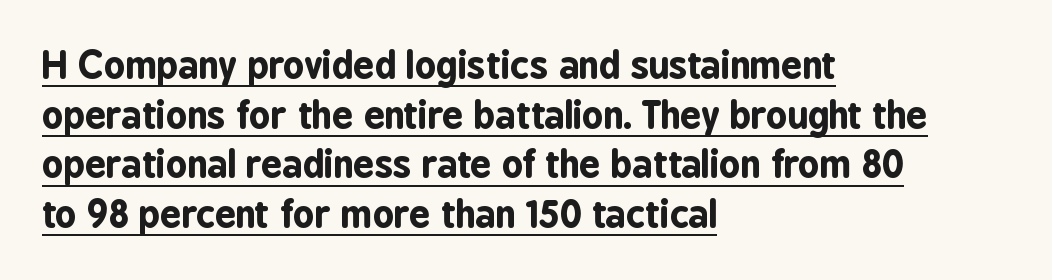
{"serif": "no", "italic": "no", "bold": "yes", "weight": "bold", "width": "condensed", "stroke_contrast": "low", "x_height": "medium", "monospaced": "no", "underline": "yes", "align": "left", "line_spacing": "normal", "line_spacing_ratio": 1.34, "letter_spacing": "normal", "letter_spacing_em": 0.0, "glyph_px": 37}
